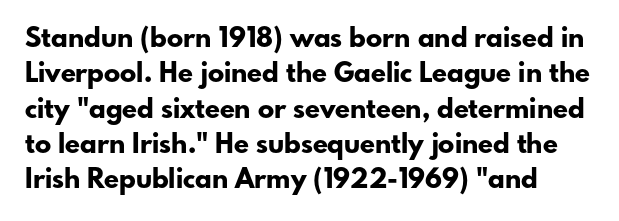
Q: Is the text bold? A: Yes.
Q: Is the text italic (slanted)? A: No, it is upright.
Q: Is the text underlined? A: No.
Q: Is the spacing between letters normal or unusually wide? A: Normal.
Q: Is the spacing between lines tight, normal or loose? A: Normal.
